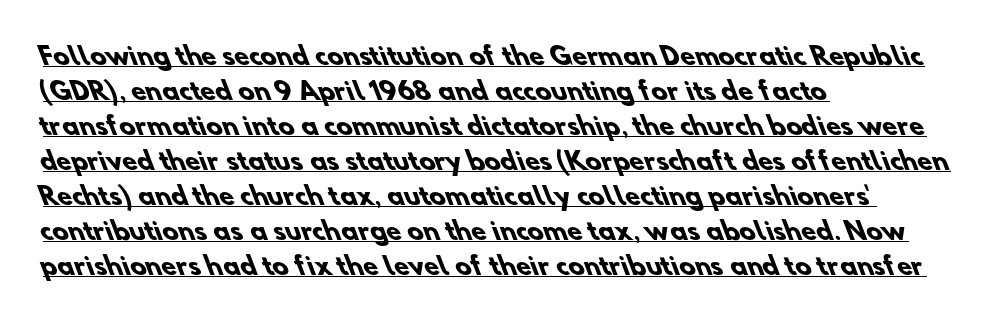
A continuous stroke trails under the words, as in a hyperlink. This sample keeps an unexceptional amount of space between lines. Its strokes are broad and dark, the hallmark of bold type. The compositor pushed each line to the left boundary. Tracking value appears to be zero — textbook default spacing.
